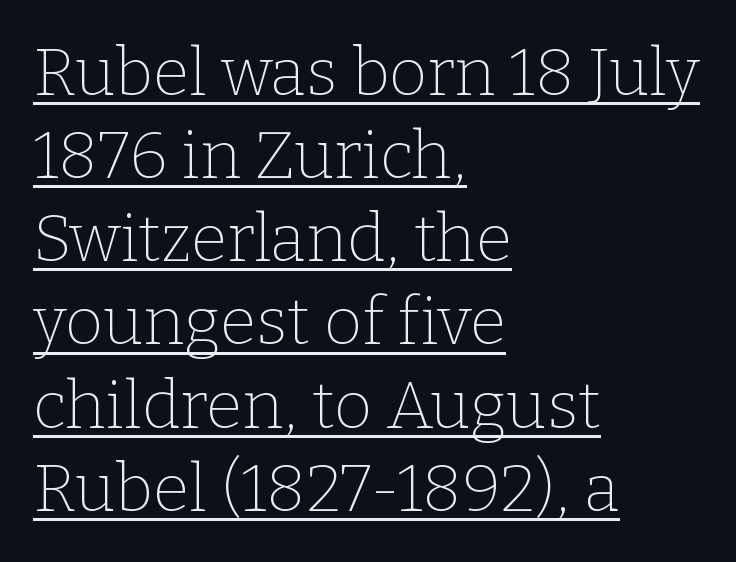
Q: Is the text bold? A: No.
Q: Is the text italic (slanted)? A: No, it is upright.
Q: Is the typeface a serif or a sans-serif typeface? A: Serif.
Q: Is the text underlined? A: Yes.
Q: How is the paragraph aligned? A: Left-aligned.
Q: Is the spacing between letters normal or unusually wide? A: Normal.
Q: Is the spacing between lines tight, normal or loose? A: Normal.
Q: Width (condensed, normal, or wide)? A: Normal.
Q: Stroke contrast? A: Low.
Q: x-height? A: Medium.
Q: Monospaced? A: No.
